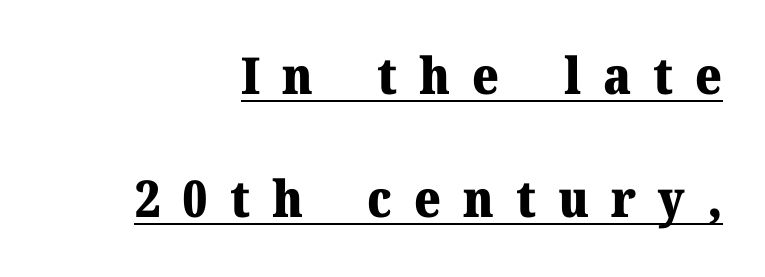
{"serif": "yes", "italic": "no", "bold": "yes", "weight": "heavy", "width": "normal", "stroke_contrast": "medium", "x_height": "medium", "monospaced": "no", "underline": "yes", "line_spacing": "loose", "line_spacing_ratio": 2.42, "letter_spacing": "wide", "letter_spacing_em": 0.43, "glyph_px": 51}
